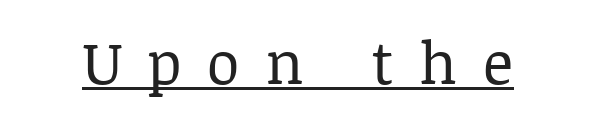
Does the lettering tilt? It doesn't — this is upright. These characters rest on top of a visible drawn line. Is this a sans? No — the strokes have serifs. No extra ink here — the face is not bold. Do the characters align in a grid? No, the font is proportional.
